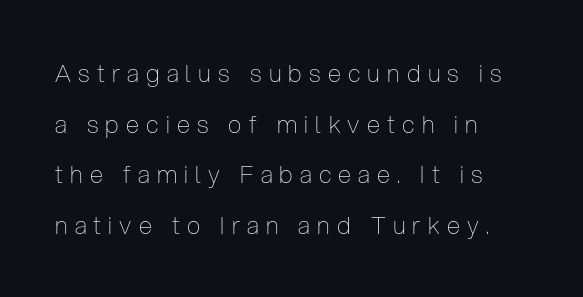
{"italic": "no", "bold": "no", "underline": "no", "align": "left", "line_spacing": "loose", "line_spacing_ratio": 2.11, "letter_spacing": "wide", "letter_spacing_em": 0.3, "glyph_px": 24}
